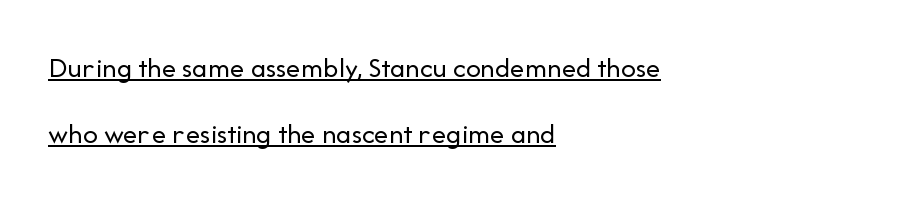
{"serif": "no", "italic": "no", "bold": "no", "weight": "regular", "width": "normal", "stroke_contrast": "low", "x_height": "medium", "monospaced": "no", "underline": "yes", "align": "left", "line_spacing": "loose", "line_spacing_ratio": 2.27, "letter_spacing": "normal", "letter_spacing_em": 0.0, "glyph_px": 29}
